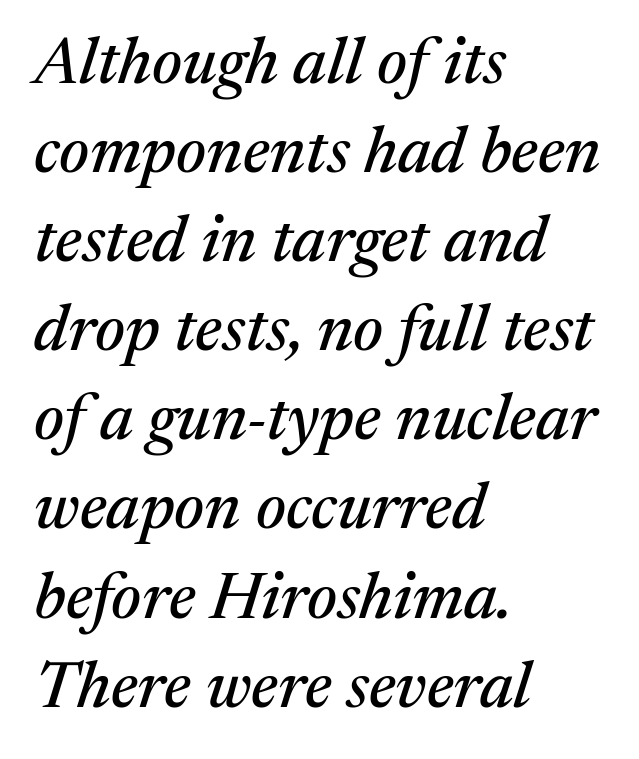
{"serif": "yes", "italic": "yes", "lean": "right", "slant_degrees": 17, "width": "normal", "stroke_contrast": "medium", "x_height": "medium", "monospaced": "no", "underline": "no", "align": "left", "line_spacing": "normal", "line_spacing_ratio": 1.35, "letter_spacing": "normal", "letter_spacing_em": 0.0, "glyph_px": 66}
